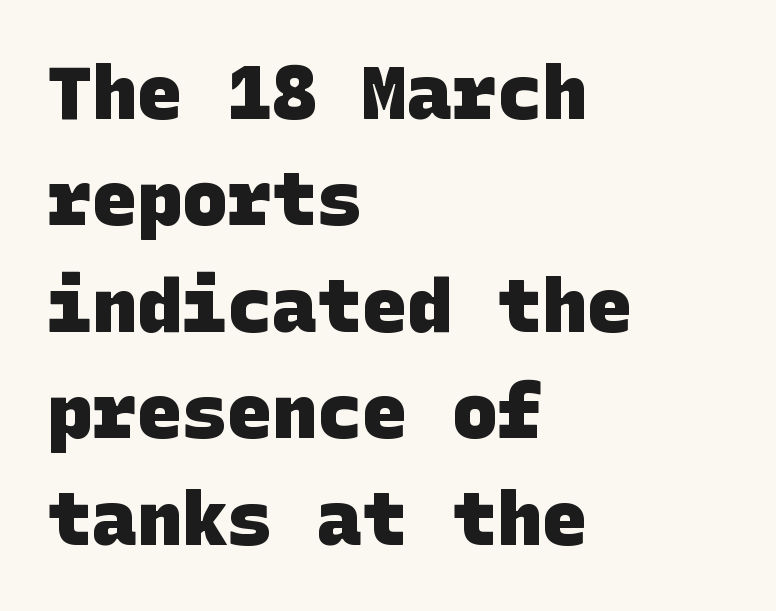
Honestly, the row spacing looks completely unremarkable. Is this a sans? Yes — the strokes have no serifs. How are the letters spaced? Ordinarily, with no added tracking. This is heavy type, rendered in bold.
